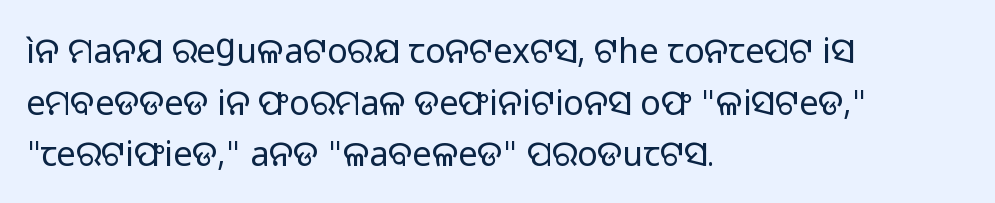
The typesetting does not lean heavy: it is not bold. Teacher's note: observe the even left margin — that is flush-left alignment. Posture: upright roman. Varying glyph widths throughout — classic text-font behaviour.
